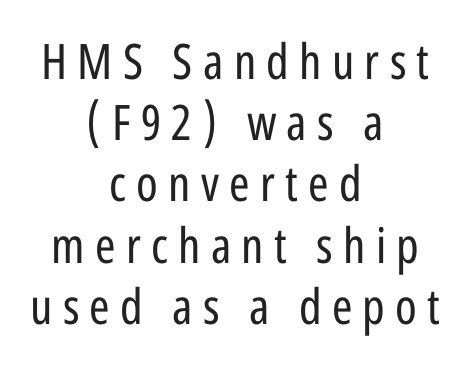
Q: Is the text bold? A: No.
Q: Is the text italic (slanted)? A: No, it is upright.
Q: Is the typeface a serif or a sans-serif typeface? A: Sans-serif.
Q: Is the text underlined? A: No.
Q: How is the paragraph aligned? A: Centered.
Q: Is the spacing between letters normal or unusually wide? A: Unusually wide.
Q: Is the spacing between lines tight, normal or loose? A: Normal.
Q: Width (condensed, normal, or wide)? A: Condensed.
Q: Stroke contrast? A: Low.
Q: x-height? A: Medium.
Q: Monospaced? A: No.
